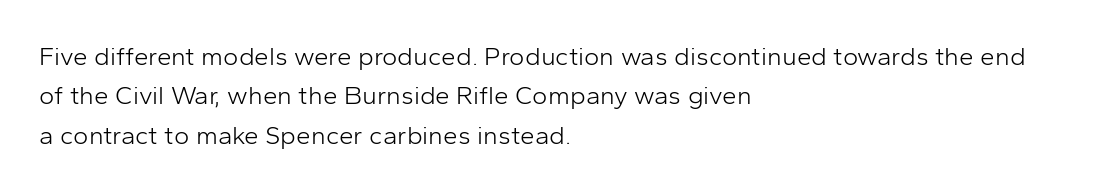
A typesetter would mark this as roman, not italic. Does the leading feel generous? No, just average. The typesetter chose a ragged-right arrangement here. The gaps between neighbouring characters are ordinary and unremarkable. Is this a heavy cut? Hardly; it is regular or lighter. The space directly below the letters is spotless.
